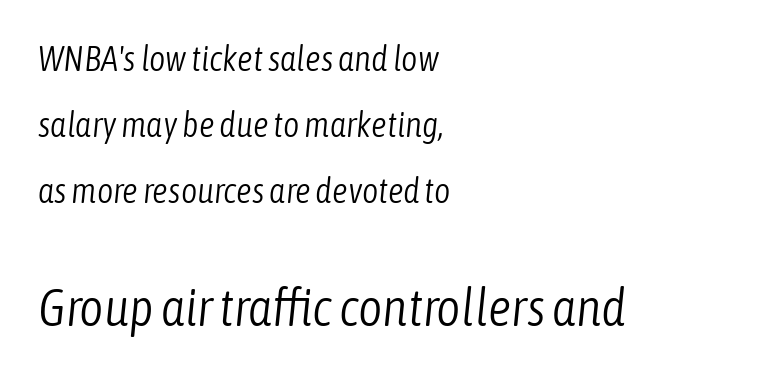
The image shows 52 px light, condensed type, italic (leaning right); set left-aligned, line spacing 1.88x, normal letter spacing, not underlined; the second (bottom) block is 1.49x larger; low stroke contrast and a medium x-height.
